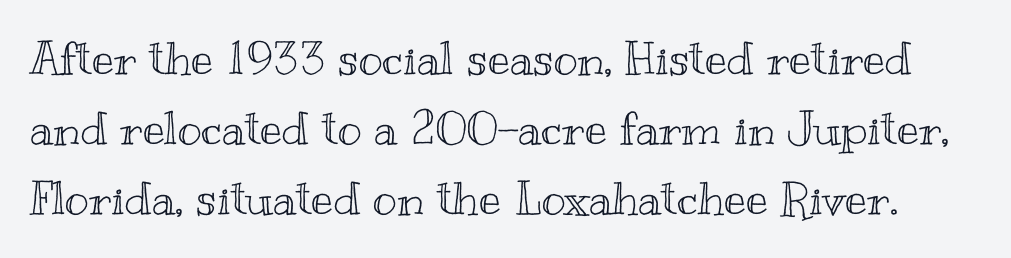
The image shows 46 px wide type, upright; set normal line spacing (1.52x), normal letter spacing, not underlined; a small x-height.
